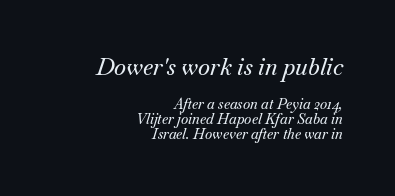
Reading top to bottom, the characters get smaller at the block break. Just letters on the line, the space beneath them empty. Compared with typical body copy, the letter spacing here is the same. The axis of the letterforms is tilted away from vertical. What's the leading like? Squeezed, with rows nearly overlapping.
